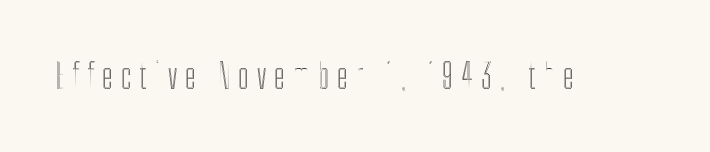
Q: Is the text italic (slanted)? A: No, it is upright.
Q: Is the text underlined? A: No.
Q: Is the spacing between letters normal or unusually wide? A: Unusually wide.
Q: Width (condensed, normal, or wide)? A: Condensed.
Q: x-height? A: Medium.
Q: Monospaced? A: No.
